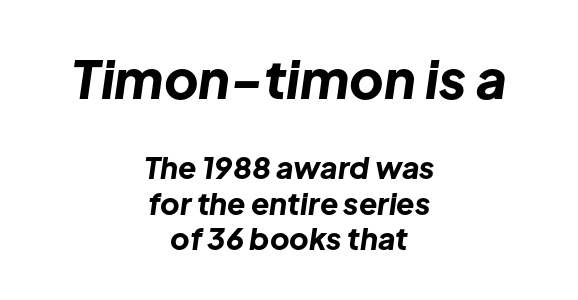
Q: Is the text bold? A: Yes.
Q: Is the text italic (slanted)? A: Yes, it leans right by about 8 degrees.
Q: Is the text underlined? A: No.
Q: How is the paragraph aligned? A: Centered.
Q: Is the spacing between letters normal or unusually wide? A: Normal.
Q: Which block of text is set in a larger size, the first (top) or the second (bottom)? A: The first (top) one.
Q: Width (condensed, normal, or wide)? A: Normal.
Q: Stroke contrast? A: Low.
Q: x-height? A: Medium.
Q: Monospaced? A: No.
